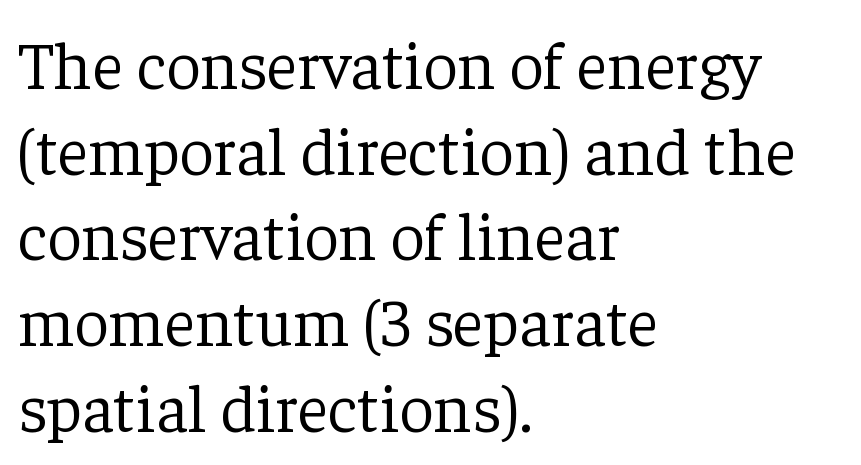
The image shows 68 px light serif type, upright; set left-aligned, normal line spacing (1.26x), normal letter spacing, not underlined; low stroke contrast and a medium x-height.
